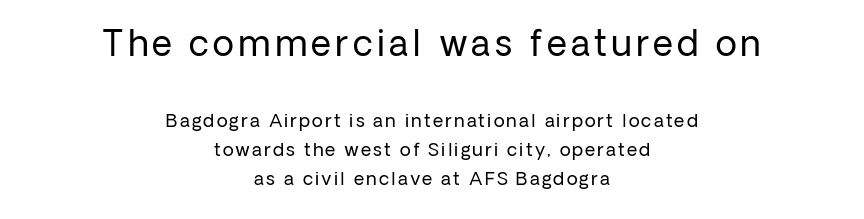
Q: Is the text bold? A: No.
Q: Is the text italic (slanted)? A: No, it is upright.
Q: Is the typeface a serif or a sans-serif typeface? A: Sans-serif.
Q: Is the text underlined? A: No.
Q: How is the paragraph aligned? A: Centered.
Q: Is the spacing between lines tight, normal or loose? A: Normal.
Q: Which block of text is set in a larger size, the first (top) or the second (bottom)? A: The first (top) one.
Q: Width (condensed, normal, or wide)? A: Normal.
Q: Stroke contrast? A: Low.
Q: x-height? A: Medium.
Q: Monospaced? A: No.
